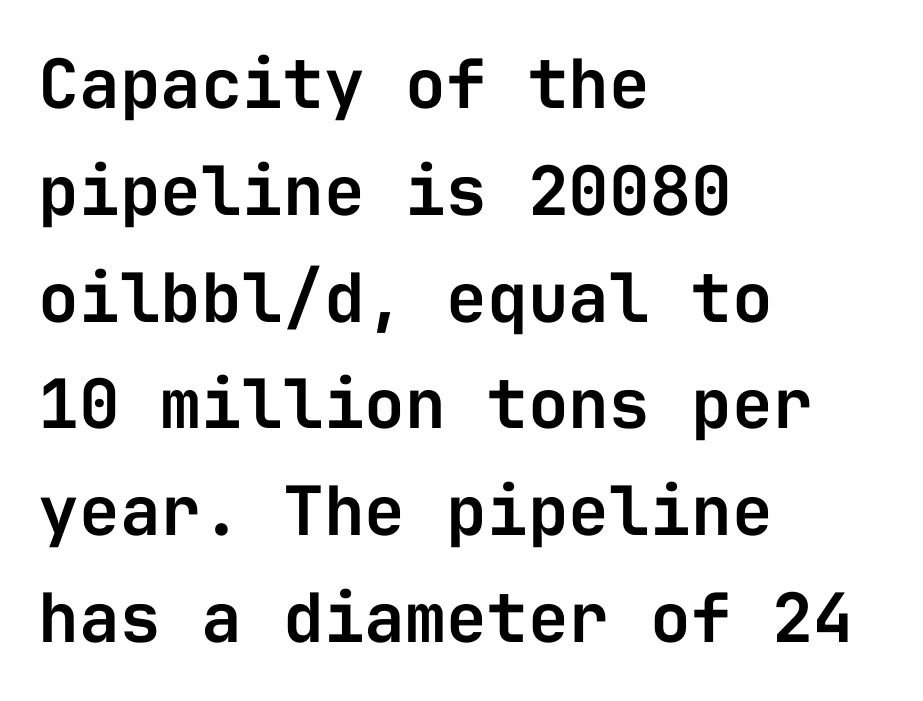
{"serif": "no", "italic": "no", "width": "normal", "stroke_contrast": "low", "x_height": "medium", "monospaced": "yes", "underline": "no", "align": "left", "line_spacing": "normal", "line_spacing_ratio": 1.57, "letter_spacing": "normal", "letter_spacing_em": 0.0, "glyph_px": 68}
